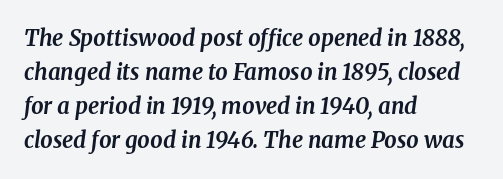
Q: Is the text bold? A: Yes.
Q: Is the text italic (slanted)? A: Yes, it leans right by about 8 degrees.
Q: Is the text underlined? A: No.
Q: How is the paragraph aligned? A: Left-aligned.
Q: Is the spacing between letters normal or unusually wide? A: Normal.
Q: Is the spacing between lines tight, normal or loose? A: Normal.
